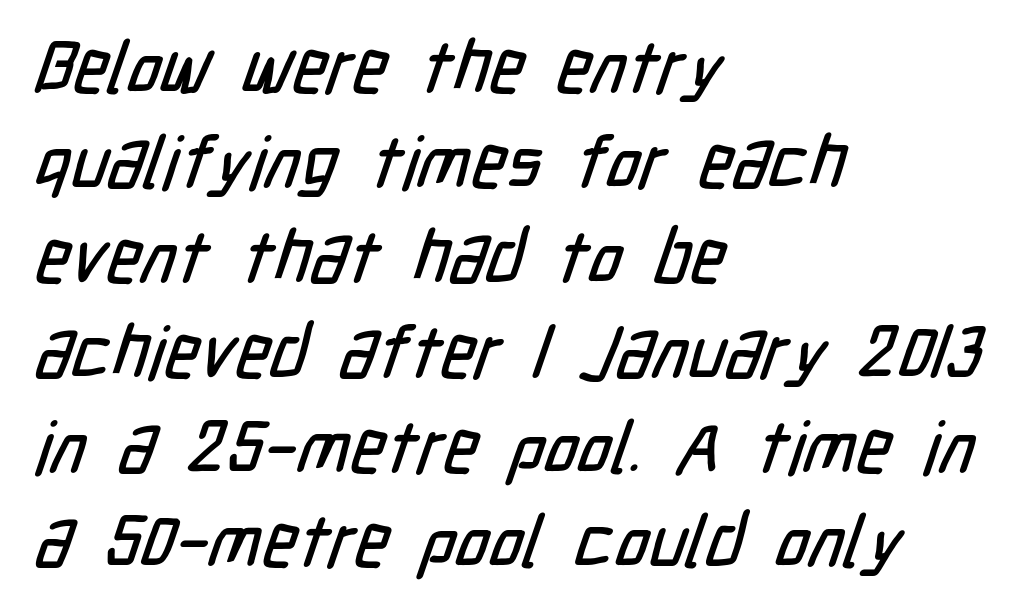
The image shows 73 px condensed sans-serif type; set left-aligned, normal line spacing (1.3x), normal letter spacing, not underlined; low stroke contrast and a medium x-height.
